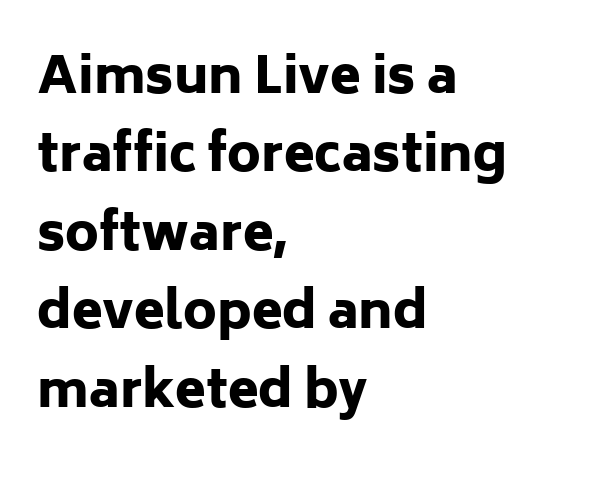
Q: Is the text bold? A: Yes.
Q: Is the text italic (slanted)? A: No, it is upright.
Q: Is the typeface a serif or a sans-serif typeface? A: Sans-serif.
Q: Is the text underlined? A: No.
Q: How is the paragraph aligned? A: Left-aligned.
Q: Is the spacing between letters normal or unusually wide? A: Normal.
Q: Is the spacing between lines tight, normal or loose? A: Normal.
Q: Width (condensed, normal, or wide)? A: Normal.
Q: Stroke contrast? A: Low.
Q: x-height? A: Medium.
Q: Monospaced? A: No.
